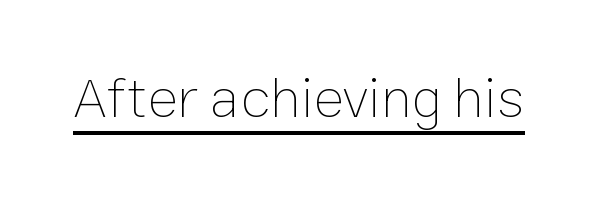
The image shows 57 px thin type, upright; set normal letter spacing, underlined; low stroke contrast and a medium x-height.
